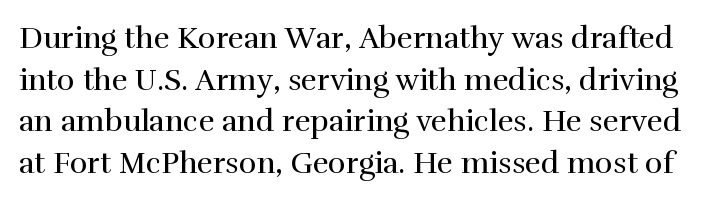
Q: Is the text bold? A: No.
Q: Is the text italic (slanted)? A: No, it is upright.
Q: Is the typeface a serif or a sans-serif typeface? A: Serif.
Q: Is the text underlined? A: No.
Q: Is the spacing between letters normal or unusually wide? A: Normal.
Q: Is the spacing between lines tight, normal or loose? A: Normal.
Q: Width (condensed, normal, or wide)? A: Normal.
Q: Stroke contrast? A: High.
Q: x-height? A: Medium.
Q: Monospaced? A: No.
